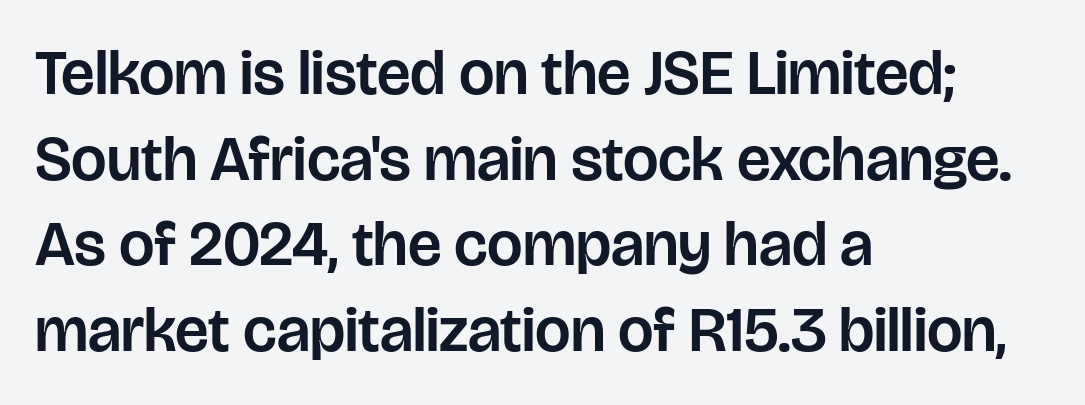
The image shows 63 px sans-serif type, upright; set left-aligned, normal line spacing (1.36x), normal letter spacing, not underlined; low stroke contrast and a large x-height.
